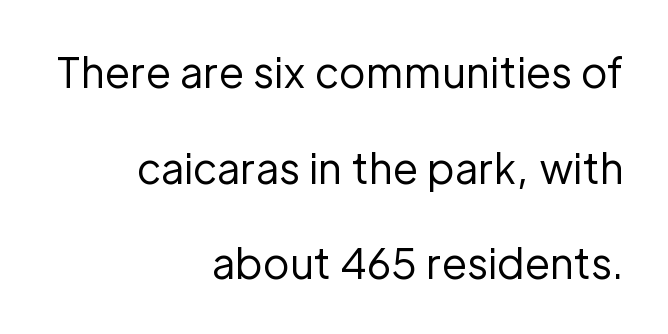
Q: Is the text bold? A: No.
Q: Is the text italic (slanted)? A: No, it is upright.
Q: Is the typeface a serif or a sans-serif typeface? A: Sans-serif.
Q: Is the text underlined? A: No.
Q: How is the paragraph aligned? A: Right-aligned.
Q: Is the spacing between letters normal or unusually wide? A: Normal.
Q: Is the spacing between lines tight, normal or loose? A: Loose.
Q: Width (condensed, normal, or wide)? A: Normal.
Q: Stroke contrast? A: Low.
Q: x-height? A: Medium.
Q: Monospaced? A: No.
